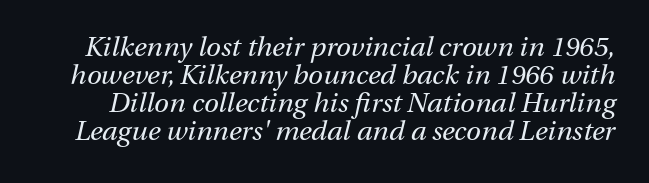
Q: Is the text bold? A: No.
Q: Is the text italic (slanted)? A: Yes, it leans right by about 13 degrees.
Q: Is the text underlined? A: No.
Q: Is the spacing between letters normal or unusually wide? A: Normal.
Q: Is the spacing between lines tight, normal or loose? A: Tight.
